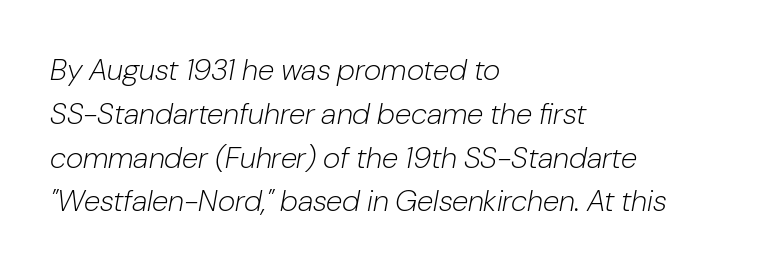
The image shows 30 px light type, italic (leaning right); set left-aligned, normal line spacing (1.46x), normal letter spacing, not underlined; low stroke contrast and a medium x-height.
